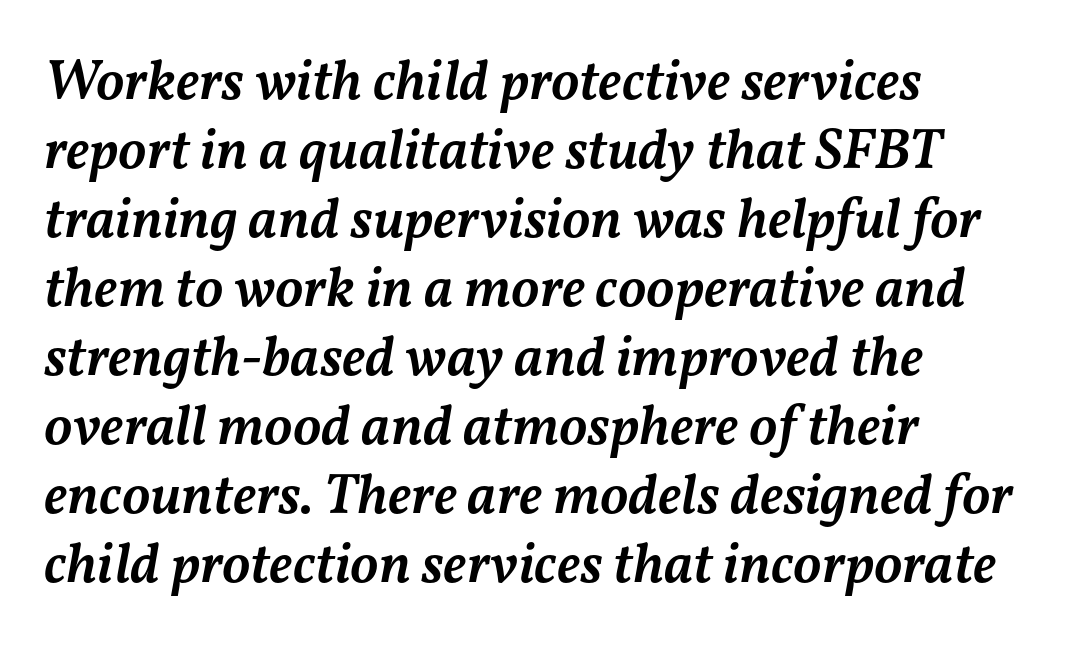
Q: Is the text bold? A: Semi-bold.
Q: Is the text italic (slanted)? A: Yes, it leans right by about 11 degrees.
Q: Is the text underlined? A: No.
Q: How is the paragraph aligned? A: Left-aligned.
Q: Is the spacing between letters normal or unusually wide? A: Normal.
Q: Width (condensed, normal, or wide)? A: Normal.
Q: Stroke contrast? A: Medium.
Q: x-height? A: Medium.
Q: Monospaced? A: No.
